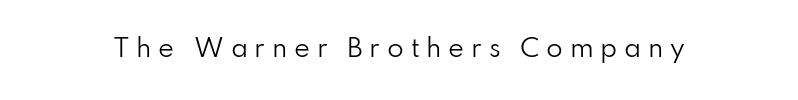
Q: Is the text bold? A: No.
Q: Is the text italic (slanted)? A: No, it is upright.
Q: Is the text underlined? A: No.
Q: Is the spacing between letters normal or unusually wide? A: Unusually wide.
